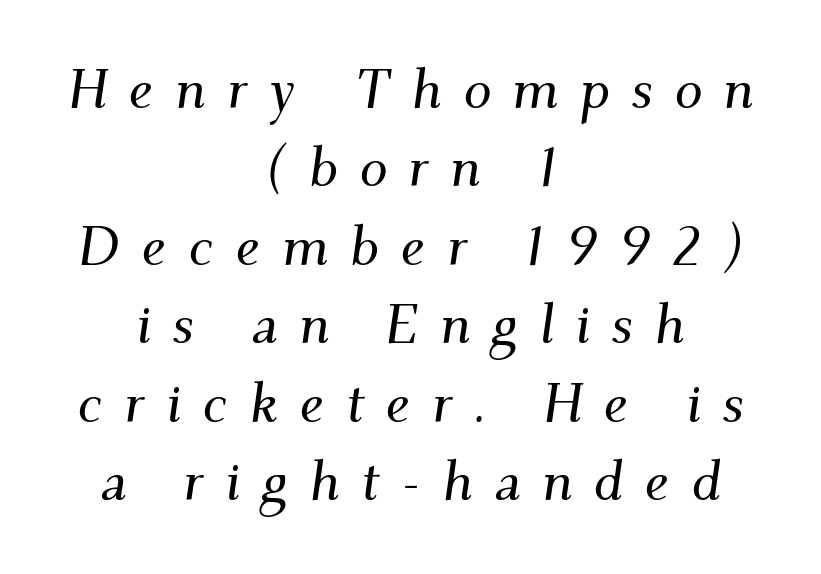
{"serif": "yes", "italic": "yes", "lean": "right", "slant_degrees": 9, "width": "normal", "stroke_contrast": "medium", "x_height": "small", "monospaced": "no", "underline": "no", "align": "center", "line_spacing": "normal", "line_spacing_ratio": 1.4, "letter_spacing": "wide", "letter_spacing_em": 0.38, "glyph_px": 56}
